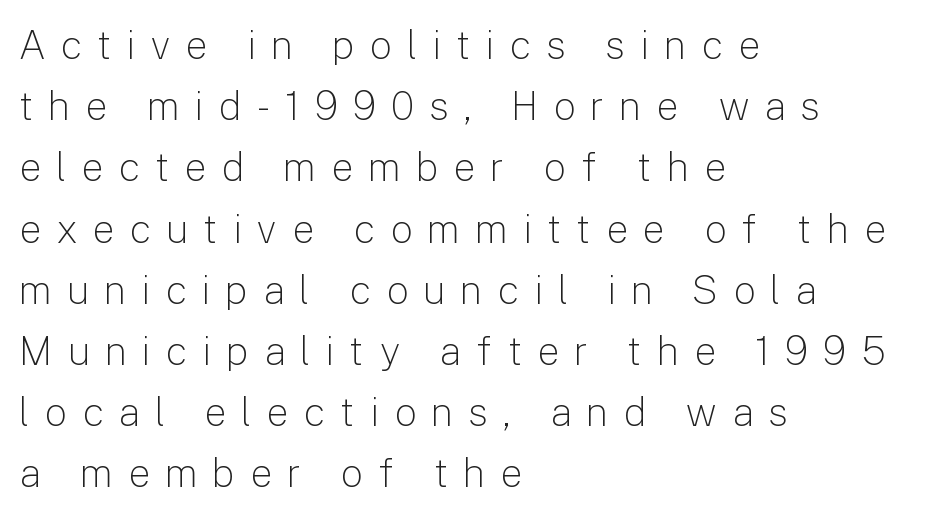
Q: Is the text bold? A: No.
Q: Is the text italic (slanted)? A: No, it is upright.
Q: Is the typeface a serif or a sans-serif typeface? A: Sans-serif.
Q: Is the text underlined? A: No.
Q: How is the paragraph aligned? A: Left-aligned.
Q: Is the spacing between letters normal or unusually wide? A: Unusually wide.
Q: Is the spacing between lines tight, normal or loose? A: Normal.
Q: Width (condensed, normal, or wide)? A: Normal.
Q: Stroke contrast? A: Low.
Q: x-height? A: Medium.
Q: Monospaced? A: No.
